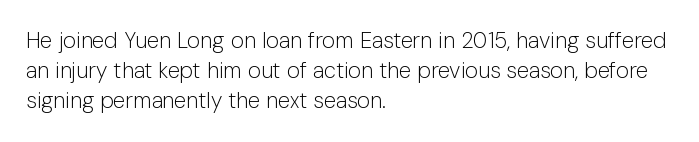
Q: Is the text bold? A: No.
Q: Is the text italic (slanted)? A: No, it is upright.
Q: Is the text underlined? A: No.
Q: How is the paragraph aligned? A: Left-aligned.
Q: Is the spacing between letters normal or unusually wide? A: Normal.
Q: Is the spacing between lines tight, normal or loose? A: Normal.
